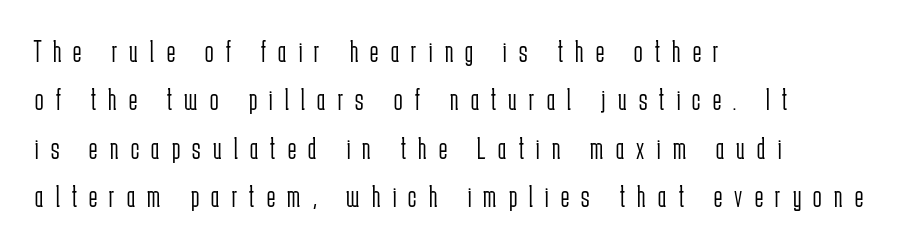
{"serif": "no", "italic": "no", "bold": "no", "weight": "light", "width": "condensed", "stroke_contrast": "low", "x_height": "medium", "monospaced": "no", "underline": "no", "align": "left", "line_spacing": "normal", "line_spacing_ratio": 1.56, "letter_spacing": "wide", "letter_spacing_em": 0.4, "glyph_px": 31}
